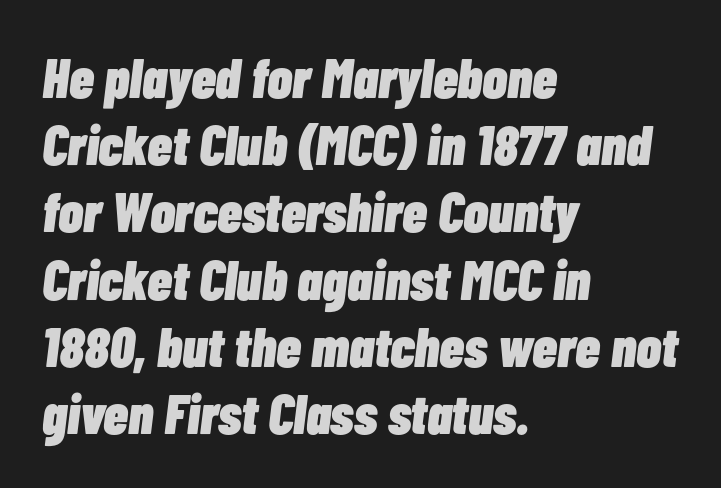
Q: Is the text bold? A: Yes.
Q: Is the text italic (slanted)? A: Yes, it leans right by about 7 degrees.
Q: Is the text underlined? A: No.
Q: How is the paragraph aligned? A: Left-aligned.
Q: Is the spacing between letters normal or unusually wide? A: Normal.
Q: Width (condensed, normal, or wide)? A: Condensed.
Q: Stroke contrast? A: Low.
Q: x-height? A: Medium.
Q: Monospaced? A: No.
